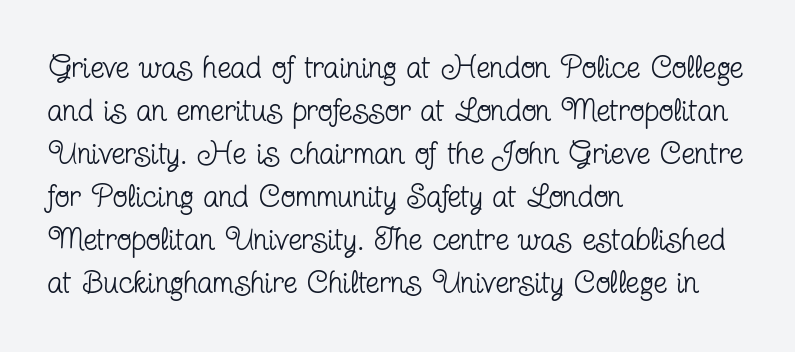
Glyph-to-glyph distance matches everyday printed text. What kind of face is this? One with serifs. The letters advance in unequal steps, a hallmark of proportional type. The type sits square on the baseline with zero lean.
